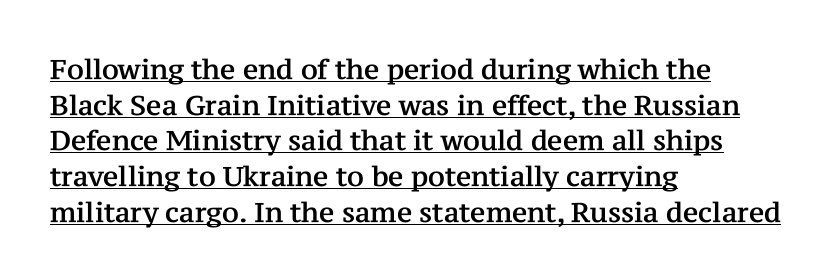
The paragraph shown leans on its left margin. The vertical gap from one line to the next is medium. A rule runs beneath these lines of type. Posture: vertical. You could call the tracking neutral — neither tight nor loose.
